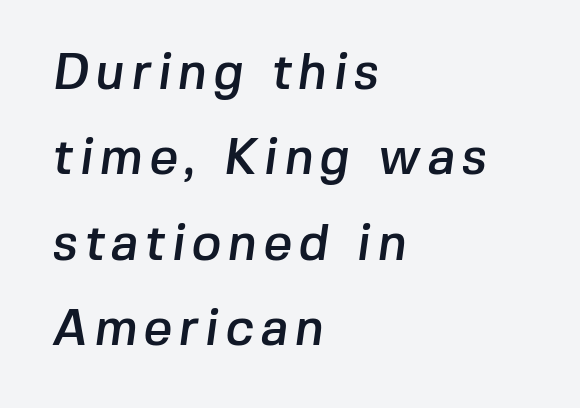
The image shows 50 px sans-serif type; set left-aligned, line spacing 1.71x, not underlined; low stroke contrast and a medium x-height.
